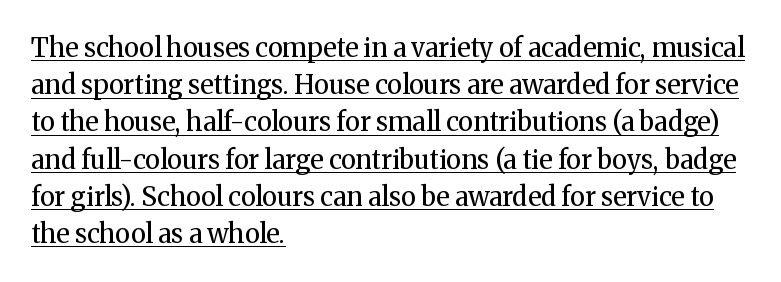
Summary of weight: not heavy and not bold. The type sits square on the baseline with zero lean. Tracking here is standard; glyphs follow each other at the usual distance. The glyphs are accompanied by a horizontal stroke just below them. Leftover space on each line is placed entirely after the last word.
